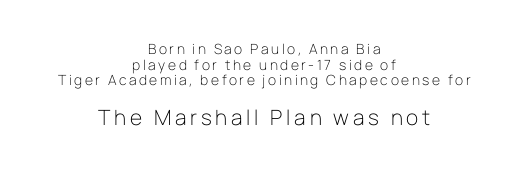
The image shows 21 px text type, upright; set centered, tight line spacing (1.11x), not underlined; the second (bottom) block is 1.5x larger.
